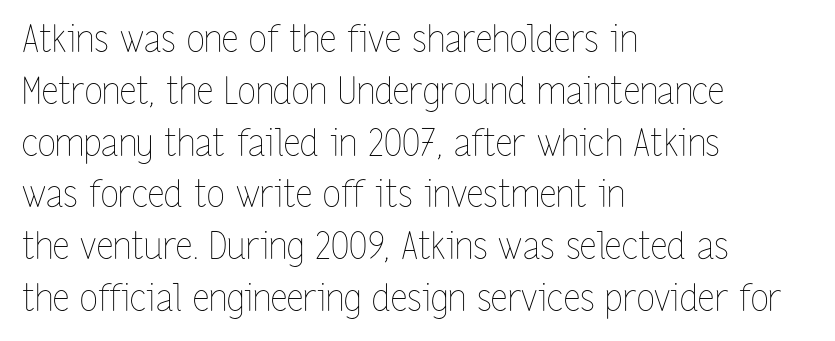
Q: Is the text bold? A: No.
Q: Is the text italic (slanted)? A: No, it is upright.
Q: Is the text underlined? A: No.
Q: How is the paragraph aligned? A: Left-aligned.
Q: Is the spacing between letters normal or unusually wide? A: Normal.
Q: Is the spacing between lines tight, normal or loose? A: Normal.
Q: Width (condensed, normal, or wide)? A: Condensed.
Q: Stroke contrast? A: Low.
Q: x-height? A: Medium.
Q: Monospaced? A: No.
